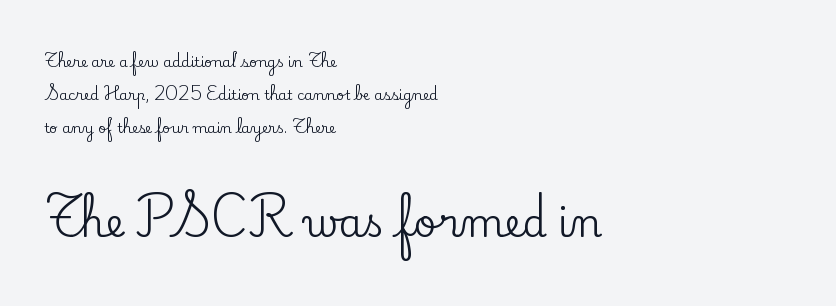
The image shows 39 px serif type, upright; set left-aligned, loose line spacing (2.34x), normal letter spacing, not underlined; the second (bottom) block is 2.79x larger; low stroke contrast and a small x-height.
